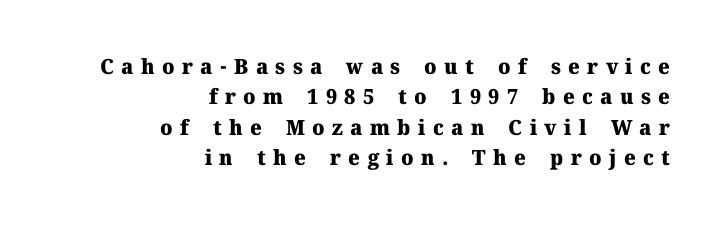
Look at the tracking — it's clearly loosened, letters drifting apart. The font is running at its bold setting. The space beneath each line is pristine and unruled. Short and long lines alike share a common ending point at right. Horizontal bands of white between lines are of average thickness.
